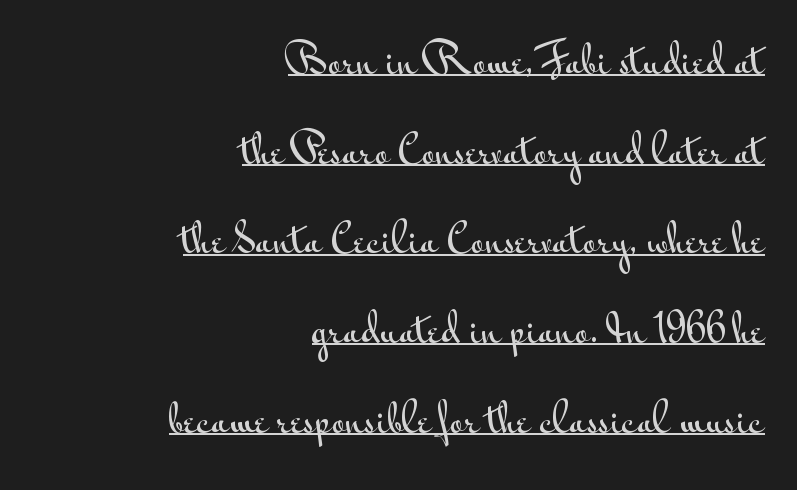
Q: Is the text italic (slanted)? A: Yes.
Q: Is the typeface a serif or a sans-serif typeface? A: Sans-serif.
Q: Is the text underlined? A: Yes.
Q: How is the paragraph aligned? A: Right-aligned.
Q: Is the spacing between letters normal or unusually wide? A: Normal.
Q: Is the spacing between lines tight, normal or loose? A: Loose.
Q: Width (condensed, normal, or wide)? A: Wide.
Q: Stroke contrast? A: Medium.
Q: x-height? A: Small.
Q: Monospaced? A: No.
